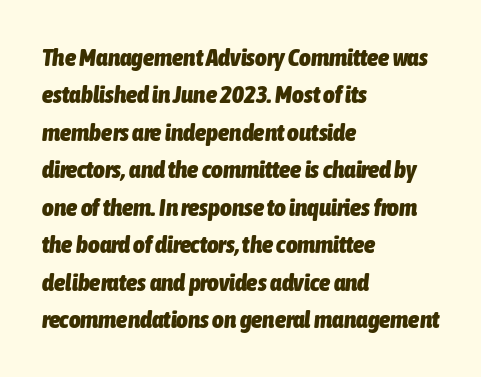
Strong, thick strokes mark this as bold type. Is the letter spacing exaggerated? No — it looks like the ordinary default. In CSS terms this would be text-align: left. Looking at the ascenders, they clearly lean.
